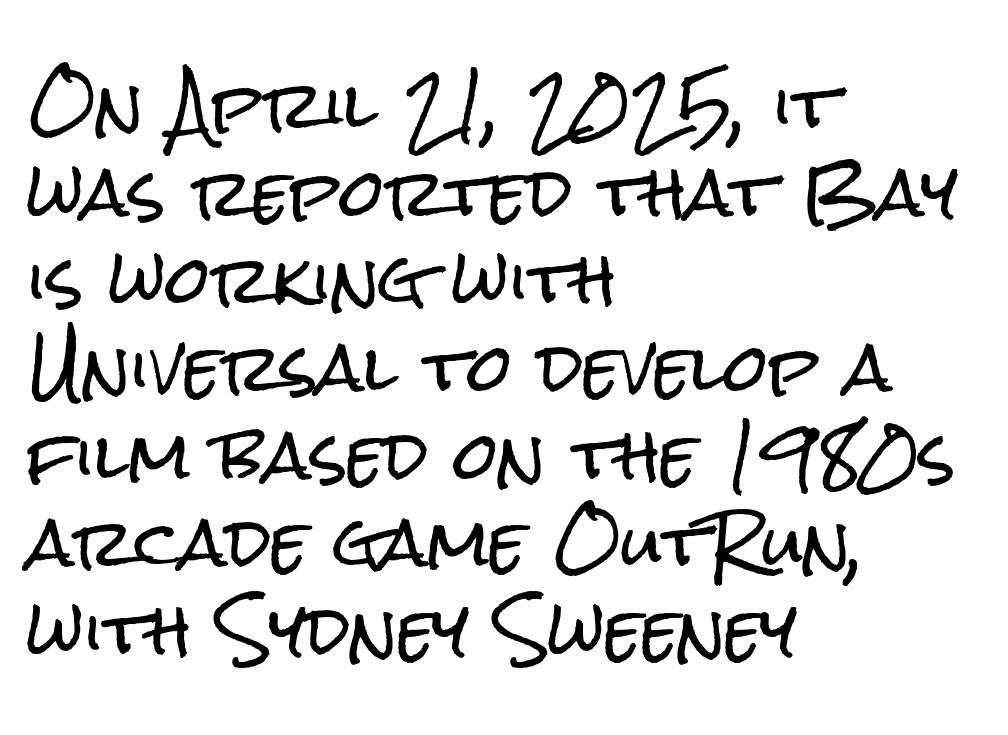
{"serif": "no", "italic": "no", "width": "condensed", "stroke_contrast": "low", "x_height": "medium", "monospaced": "no", "underline": "no", "align": "left", "line_spacing": "normal", "line_spacing_ratio": 1.37, "letter_spacing": "normal", "letter_spacing_em": 0.0, "glyph_px": 64}
